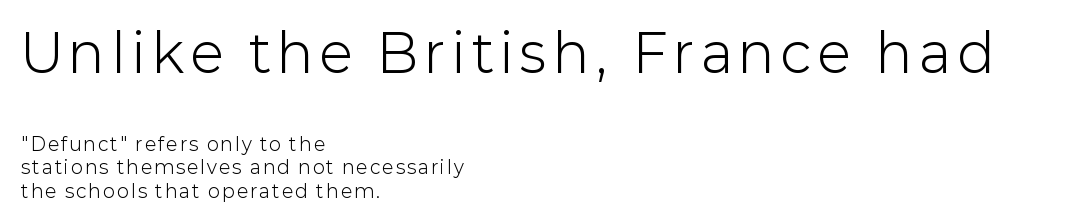
Q: Is the text bold? A: No.
Q: Is the text italic (slanted)? A: No, it is upright.
Q: Is the typeface a serif or a sans-serif typeface? A: Sans-serif.
Q: Is the text underlined? A: No.
Q: How is the paragraph aligned? A: Left-aligned.
Q: Is the spacing between lines tight, normal or loose? A: Normal.
Q: Which block of text is set in a larger size, the first (top) or the second (bottom)? A: The first (top) one.
Q: Width (condensed, normal, or wide)? A: Normal.
Q: Stroke contrast? A: Low.
Q: x-height? A: Medium.
Q: Monospaced? A: No.
